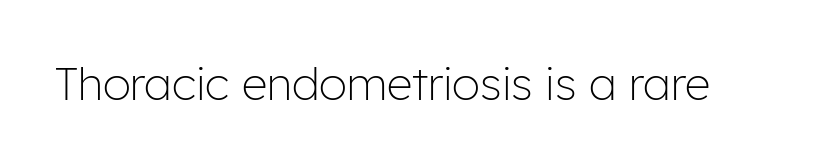
The image shows 45 px light sans-serif type, upright; set normal letter spacing, not underlined; low stroke contrast and a medium x-height.
